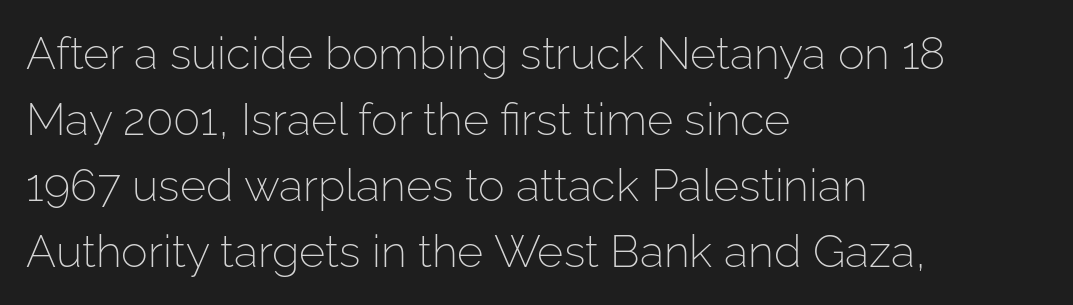
The image shows 45 px light sans-serif type, upright; set left-aligned, normal line spacing (1.47x), normal letter spacing, not underlined; low stroke contrast and a medium x-height.
